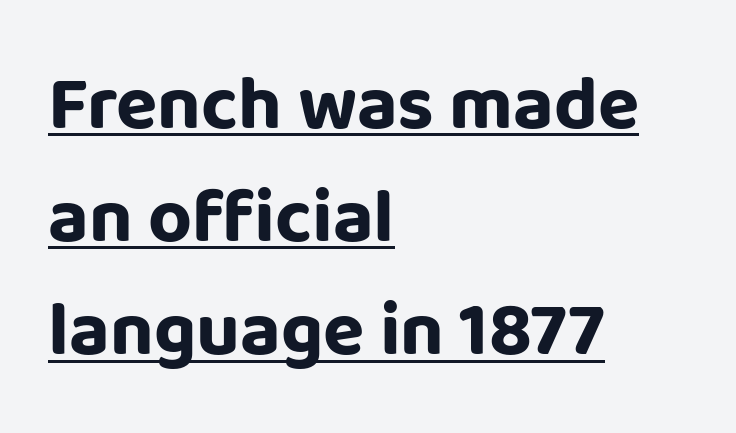
The image shows 76 px bold sans-serif type, upright; set left-aligned, normal line spacing (1.49x), normal letter spacing, underlined; low stroke contrast and a large x-height.
